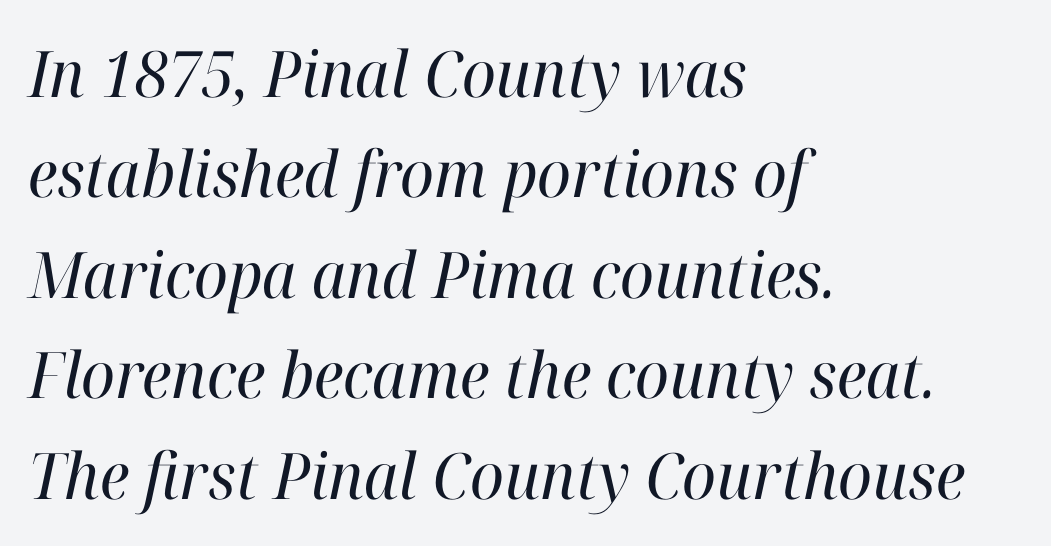
The image shows 64 px regular-weight serif type, italic (leaning right); set left-aligned, normal line spacing (1.57x), normal letter spacing, not underlined; high stroke contrast and a medium x-height.
